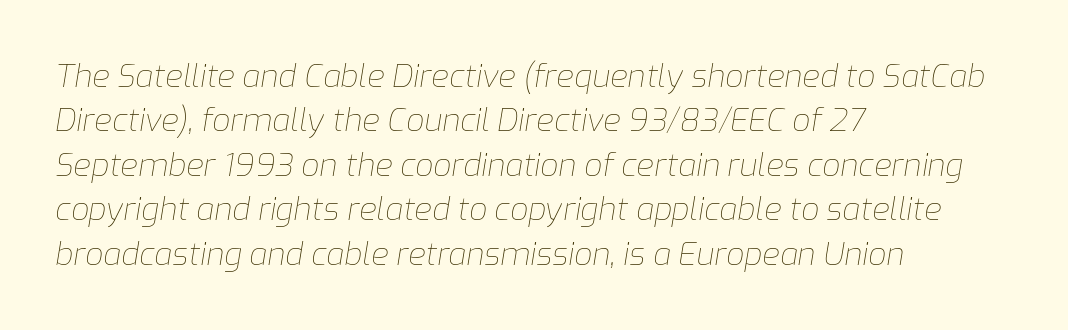
{"italic": "yes", "lean": "right", "slant_degrees": 9, "bold": "no", "weight": "thin", "width": "normal", "stroke_contrast": "low", "x_height": "medium", "monospaced": "no", "underline": "no", "align": "left", "line_spacing": "normal", "line_spacing_ratio": 1.39, "letter_spacing": "normal", "letter_spacing_em": 0.0, "glyph_px": 32}
